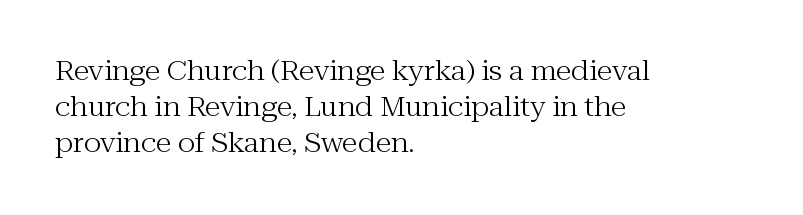
The image shows 26 px text type, upright; set left-aligned, normal line spacing (1.39x), normal letter spacing, not underlined.
